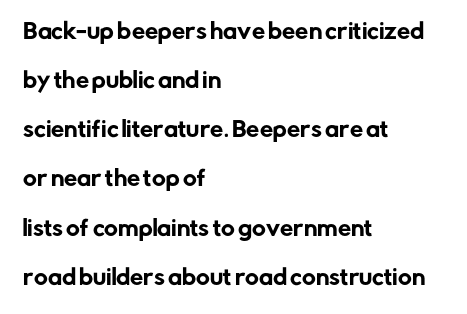
The image shows 21 px text type, upright; set left-aligned, loose line spacing (2.34x), normal letter spacing, not underlined.
